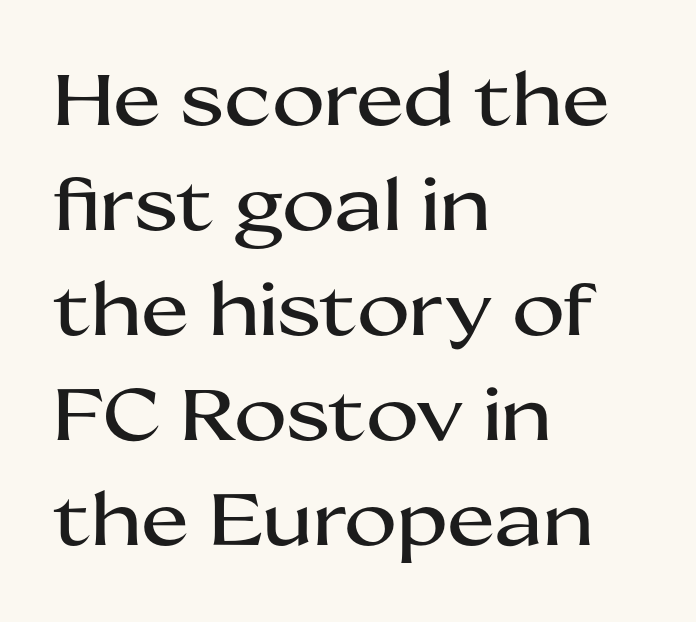
{"italic": "no", "width": "wide", "stroke_contrast": "medium", "x_height": "medium", "monospaced": "no", "underline": "no", "align": "left", "line_spacing": "normal", "line_spacing_ratio": 1.46, "letter_spacing": "normal", "letter_spacing_em": 0.0, "glyph_px": 72}
